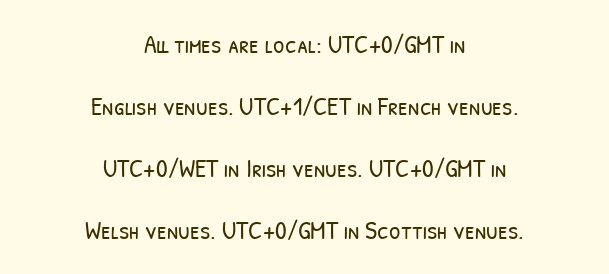
The image shows 26 px text type; set centered, loose line spacing (2.39x), normal letter spacing, not underlined.
